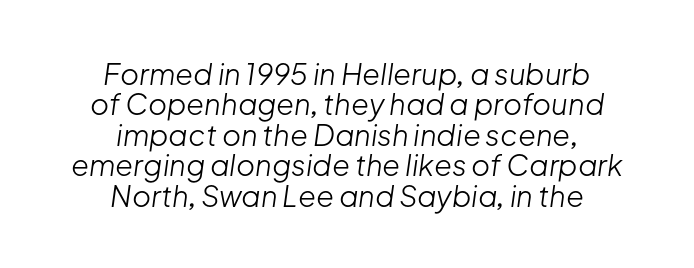
The image shows 29 px light type, italic (leaning right); set centered, tight line spacing (1.05x), normal letter spacing, not underlined; low stroke contrast and a medium x-height.
